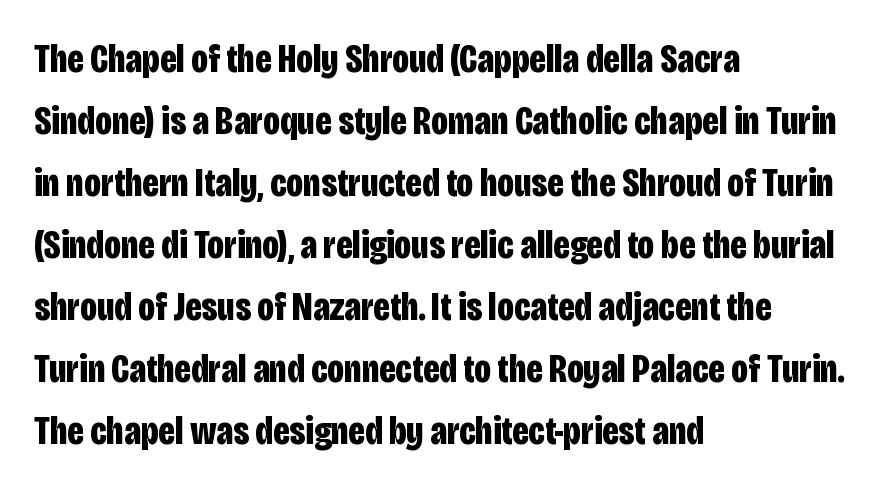
The rag falls on the right side of this text block. Does extra space separate the letters? No, they use regular spacing. Plenty of ink on the page — the face is bold. Students, observe: this is what conventionally led text looks like. Designer's note — italics off, roman on. Nobody drew a line under any word here.
